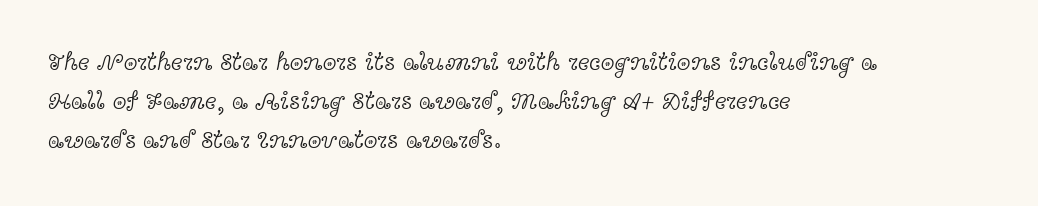
The image shows 25 px text type; set left-aligned, normal line spacing (1.57x), normal letter spacing, not underlined.
